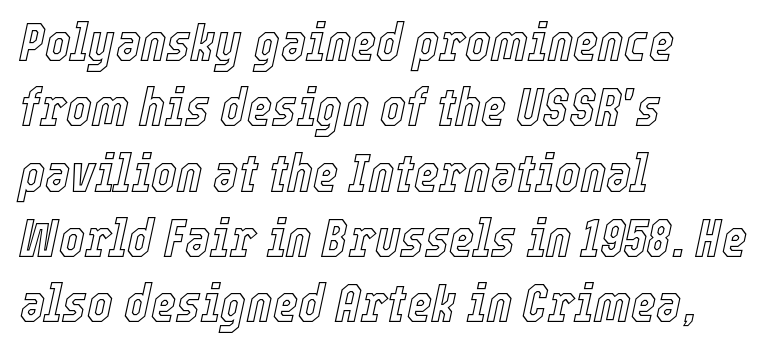
Q: Is the text italic (slanted)? A: Yes, it leans right by about 12 degrees.
Q: Is the text underlined? A: No.
Q: How is the paragraph aligned? A: Left-aligned.
Q: Is the spacing between letters normal or unusually wide? A: Normal.
Q: Width (condensed, normal, or wide)? A: Condensed.
Q: x-height? A: Medium.
Q: Monospaced? A: No.
